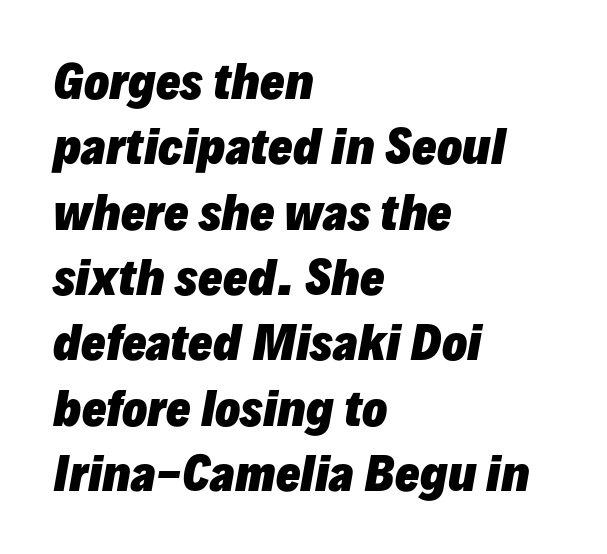
Horizontally, the lines are justified to the leading edge only. Standard letterfit; no display-style spreading of the glyphs. Heavy, bold letterforms. Spacing verdict: proportional, widths tailored to each character.
